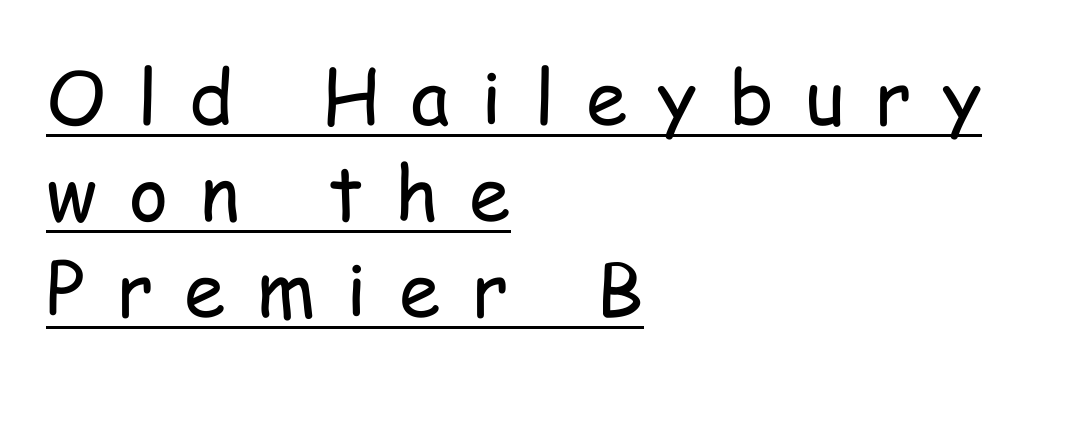
The image shows 75 px regular-weight, condensed sans-serif type, upright; set left-aligned, normal line spacing (1.28x), unusually wide letter spacing (+0.42 em), underlined; low stroke contrast and a medium x-height.
